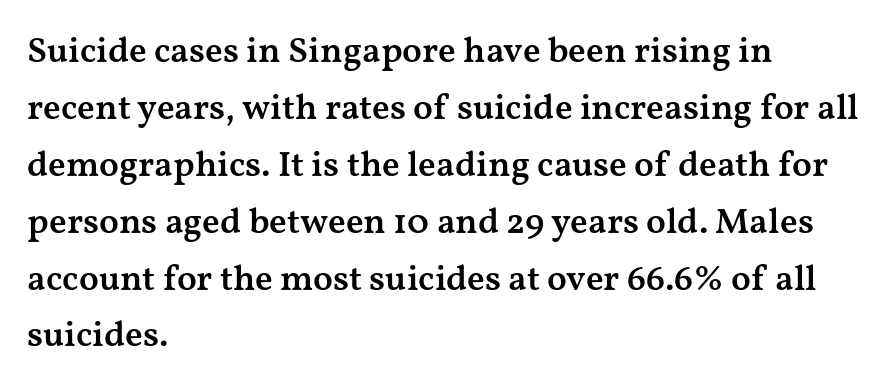
The image shows 36 px semibold, wide serif type, upright; set left-aligned, normal line spacing (1.58x), normal letter spacing, not underlined; medium stroke contrast and a medium x-height.
